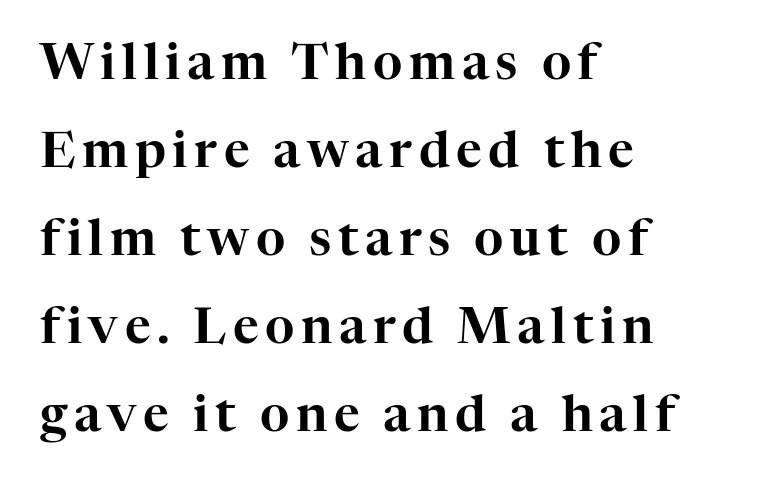
The image shows 50 px serif type, upright; set left-aligned, line spacing 1.76x, not underlined; high stroke contrast and a medium x-height.
